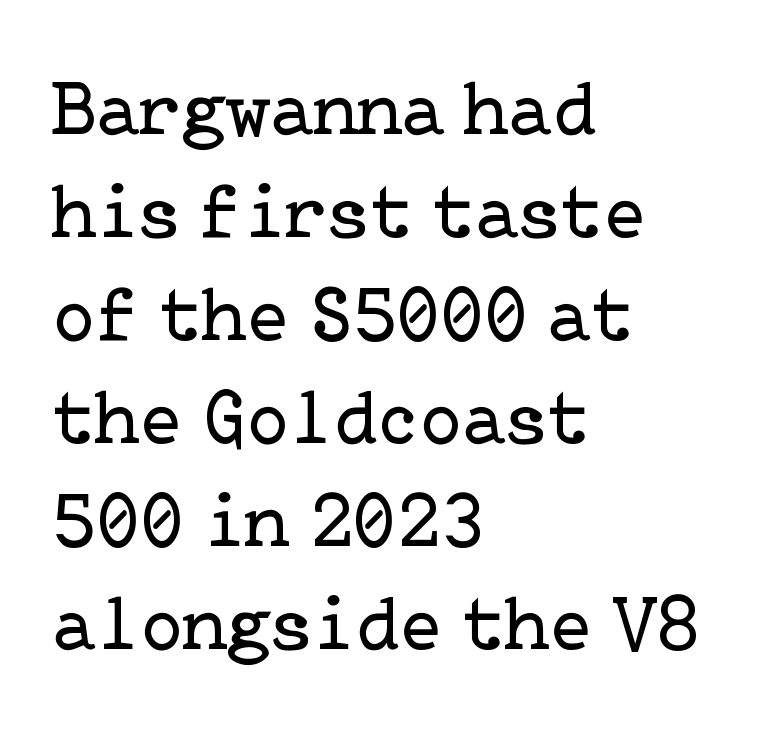
The typography opts for an upright posture over an oblique one. Tracking here is standard; glyphs follow each other at the usual distance. Vertically, the passage feels balanced, rows spaced as you'd expect. The paragraph shown leans on its left margin. The words here are not underlined. This is serif lettering, the kind often seen in printed books.
